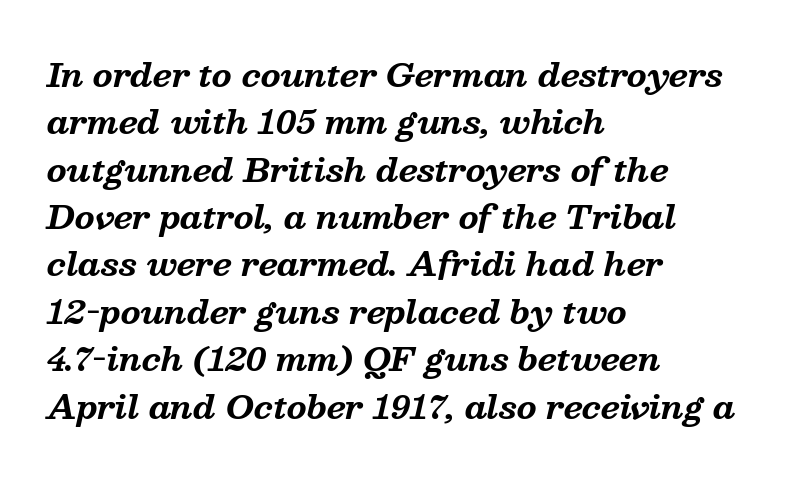
These lines are rendered in a variable-pitch font. Compared with an ordinary text face, these strokes are far heavier — a full bold. One glance says typical: line gaps are just what's usual. The paragraph shown leans on its left margin. Small tapered or slab feet sit at the stroke ends, so this counts as serif.
